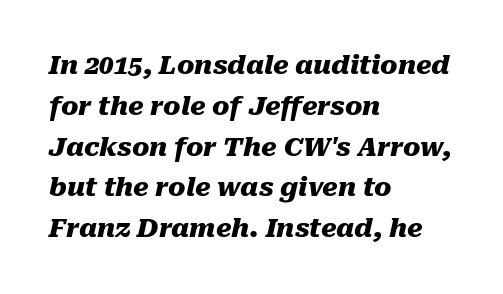
Does the lettering tilt? It does — this is italic. The text block is weighted toward the left margin, trailing off unevenly rightward. Each word holds together tightly as a unit, with standard inter-letter gaps. The designer left line spacing at the default. The strokes are fattened all the way to bold. Glance below the letters and you will spot only blank space.
